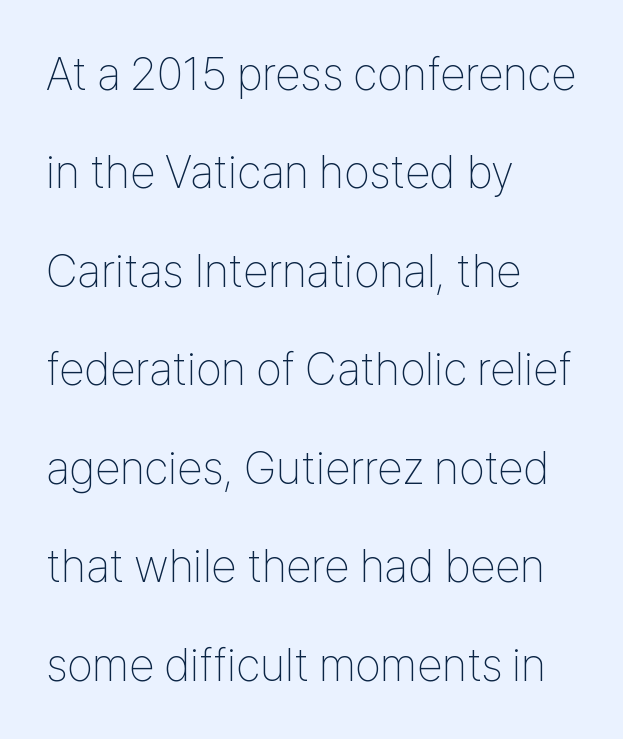
The image shows 46 px thin, condensed sans-serif type, upright; set left-aligned, loose line spacing (2.14x), normal letter spacing, not underlined; low stroke contrast and a medium x-height.
